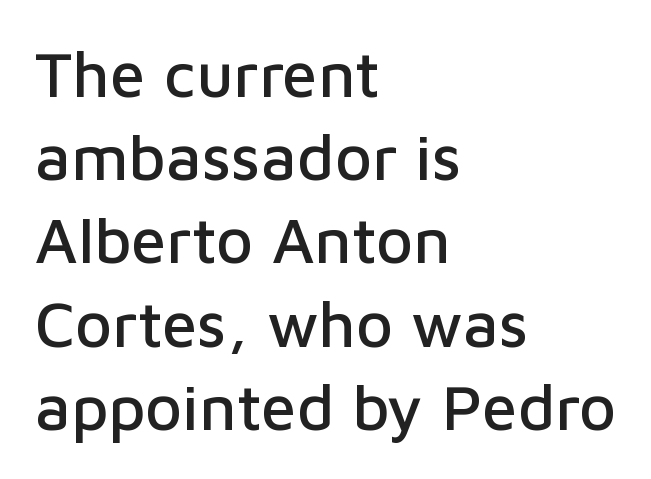
The image shows 64 px sans-serif type, upright; set left-aligned, normal line spacing (1.3x), normal letter spacing, not underlined; low stroke contrast and a medium x-height.
